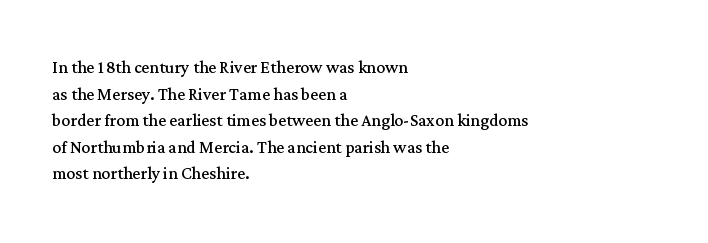
Q: Is the text bold? A: No.
Q: Is the text italic (slanted)? A: No, it is upright.
Q: Is the text underlined? A: No.
Q: How is the paragraph aligned? A: Left-aligned.
Q: Is the spacing between letters normal or unusually wide? A: Normal.
